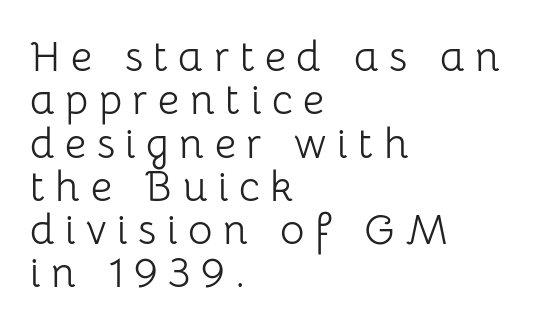
Q: Is the text bold? A: No.
Q: Is the text italic (slanted)? A: No, it is upright.
Q: Is the typeface a serif or a sans-serif typeface? A: Sans-serif.
Q: Is the text underlined? A: No.
Q: How is the paragraph aligned? A: Left-aligned.
Q: Is the spacing between letters normal or unusually wide? A: Unusually wide.
Q: Is the spacing between lines tight, normal or loose? A: Tight.
Q: Width (condensed, normal, or wide)? A: Normal.
Q: Stroke contrast? A: Low.
Q: x-height? A: Medium.
Q: Monospaced? A: No.
